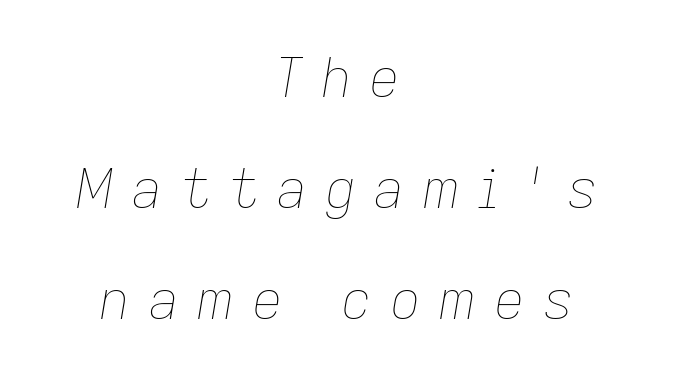
Leading is clearly above the norm, producing a sparse column. Tall strokes in this sample are angled rather than plumb. Characters follow at a spacing far wider than the type designer built in. Unmarked baselines from the first word to the last. Casual observation: everything's sitting right in the middle. The face used here is proportionally spaced, like ordinary book or web type.
